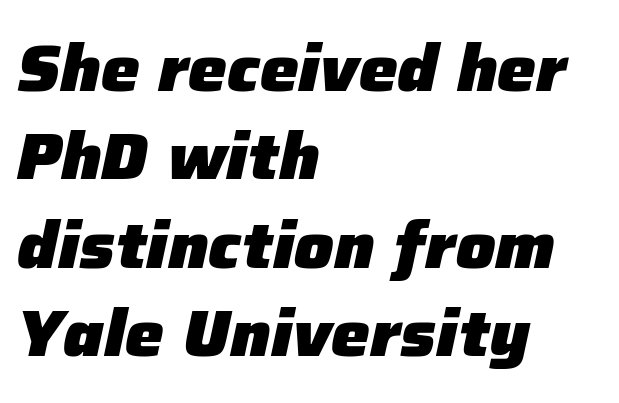
Q: Is the text bold? A: Yes.
Q: Is the text italic (slanted)? A: Yes, it leans right by about 12 degrees.
Q: Is the text underlined? A: No.
Q: How is the paragraph aligned? A: Left-aligned.
Q: Is the spacing between letters normal or unusually wide? A: Normal.
Q: Is the spacing between lines tight, normal or loose? A: Normal.
Q: Width (condensed, normal, or wide)? A: Normal.
Q: Stroke contrast? A: Low.
Q: x-height? A: Medium.
Q: Monospaced? A: No.
